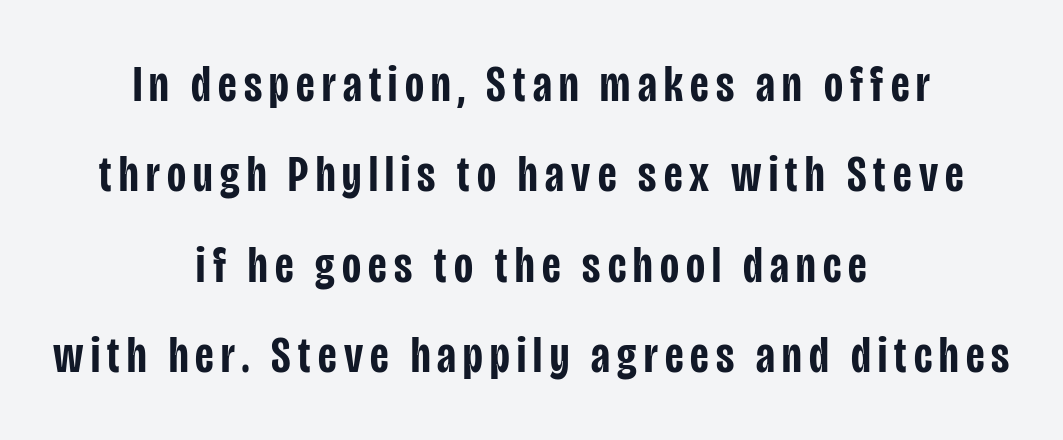
{"serif": "no", "italic": "no", "bold": "semi", "weight": "semibold", "width": "condensed", "stroke_contrast": "low", "x_height": "large", "monospaced": "no", "underline": "no", "align": "center", "line_spacing_ratio": 1.74, "glyph_px": 52}
